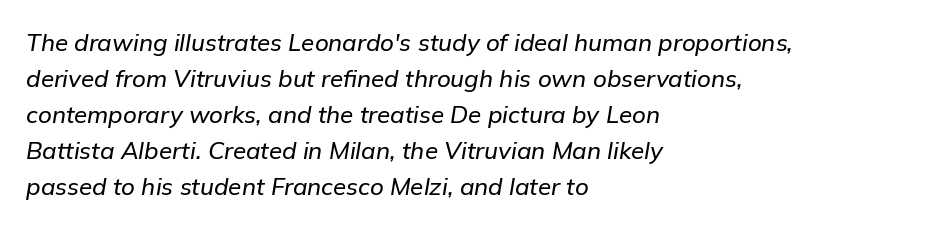
The image shows 24 px text type, italic (leaning right); set left-aligned, normal line spacing (1.5x), normal letter spacing, not underlined.
